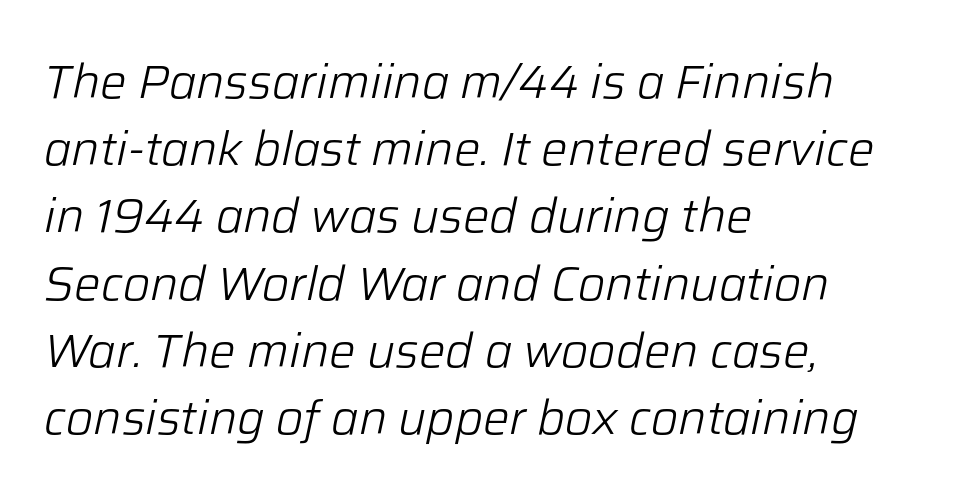
Q: Is the text bold? A: No.
Q: Is the text italic (slanted)? A: Yes, it leans right by about 12 degrees.
Q: Is the text underlined? A: No.
Q: How is the paragraph aligned? A: Left-aligned.
Q: Is the spacing between letters normal or unusually wide? A: Normal.
Q: Is the spacing between lines tight, normal or loose? A: Normal.
Q: Width (condensed, normal, or wide)? A: Normal.
Q: Stroke contrast? A: Low.
Q: x-height? A: Medium.
Q: Monospaced? A: No.
